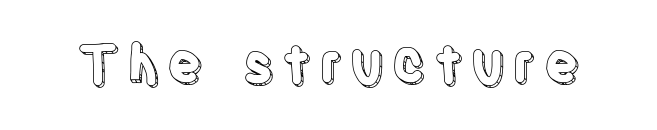
{"italic": "no", "width": "condensed", "x_height": "large", "monospaced": "no", "underline": "no", "glyph_px": 53}
